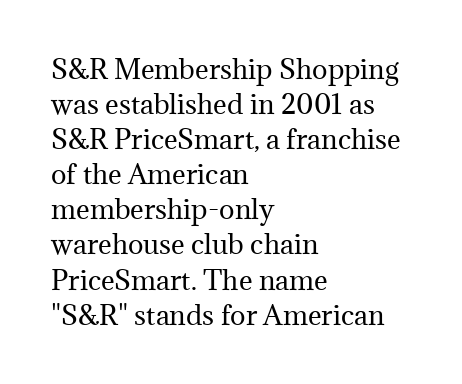
How are the letters spaced? Ordinarily, with no added tracking. Has an underline been added? It has not. Honestly, the row spacing looks completely unremarkable. The font is comparable to plain body text, perhaps lighter. Visually the block forms a straight wall on the left and a jagged coastline on the right.
